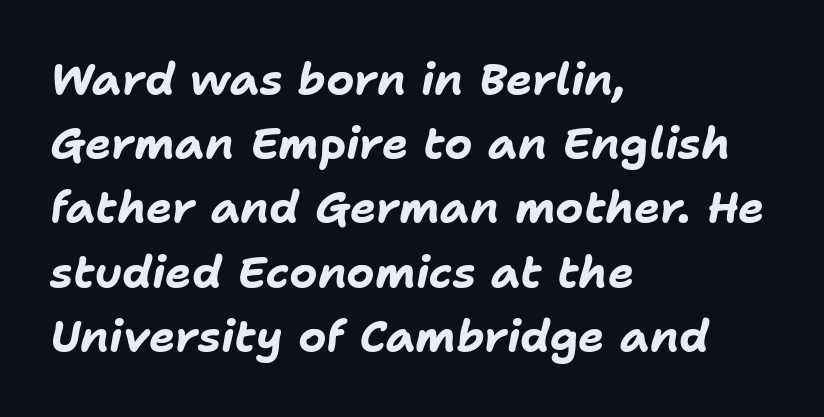
Q: Is the text bold? A: Yes.
Q: Is the text italic (slanted)? A: Yes, it leans right by about 11 degrees.
Q: Is the text underlined? A: No.
Q: How is the paragraph aligned? A: Left-aligned.
Q: Is the spacing between letters normal or unusually wide? A: Normal.
Q: Is the spacing between lines tight, normal or loose? A: Normal.
Q: Width (condensed, normal, or wide)? A: Normal.
Q: Stroke contrast? A: Low.
Q: x-height? A: Medium.
Q: Monospaced? A: No.
